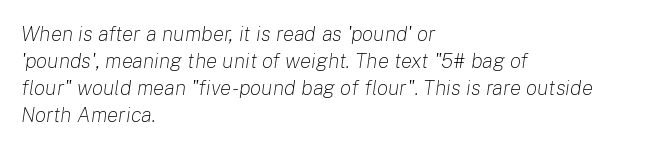
Q: Is the text bold? A: No.
Q: Is the text italic (slanted)? A: Yes, it leans right by about 8 degrees.
Q: Is the text underlined? A: No.
Q: How is the paragraph aligned? A: Left-aligned.
Q: Is the spacing between letters normal or unusually wide? A: Normal.
Q: Is the spacing between lines tight, normal or loose? A: Normal.
